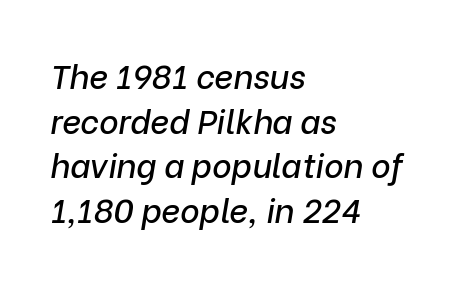
The image shows 33 px text type, italic (leaning right); set left-aligned, normal line spacing (1.35x), normal letter spacing, not underlined; low stroke contrast and a medium x-height.
